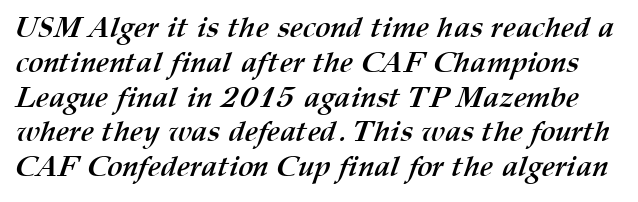
{"bold": "yes", "weight": "semibold", "width": "normal", "stroke_contrast": "medium", "x_height": "medium", "monospaced": "no", "underline": "no", "line_spacing_ratio": 1.2, "letter_spacing": "normal", "letter_spacing_em": 0.0, "glyph_px": 29}
